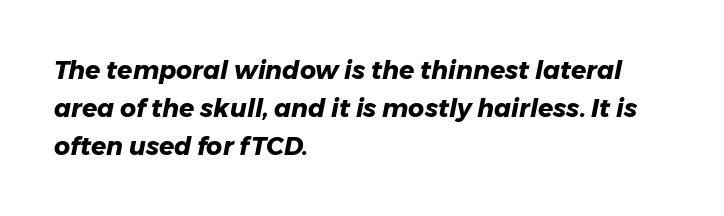
Q: Is the text bold? A: Yes.
Q: Is the text italic (slanted)? A: Yes, it leans right by about 11 degrees.
Q: Is the text underlined? A: No.
Q: How is the paragraph aligned? A: Left-aligned.
Q: Is the spacing between letters normal or unusually wide? A: Normal.
Q: Is the spacing between lines tight, normal or loose? A: Normal.
